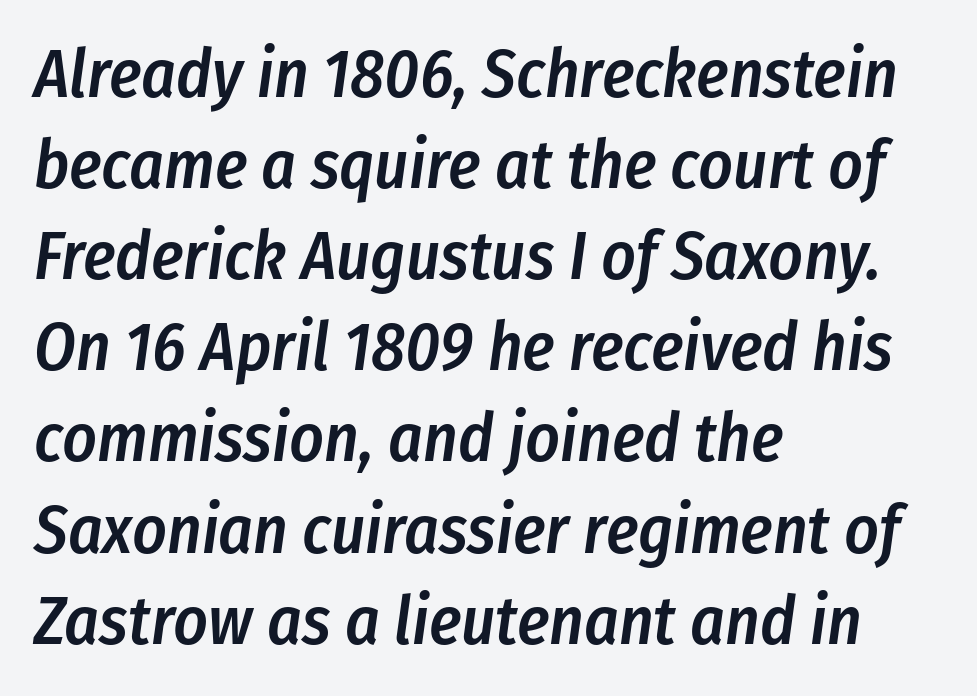
The face used here has a pronounced slope to its letters. Notice how descenders clear the ascenders below comfortably — that's standard leading. The letterforms sit shoulder to shoulder at normal distance. These lines are rendered in a variable-pitch font. Underline: absent.
